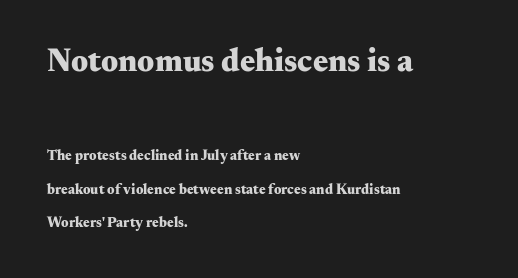
Honestly, the rows look like they've been pulled way apart. Unmarked baselines from the first word to the last. The face used here is proportionally spaced, like ordinary book or web type. Left-aligned paragraph, ragged on the right.
